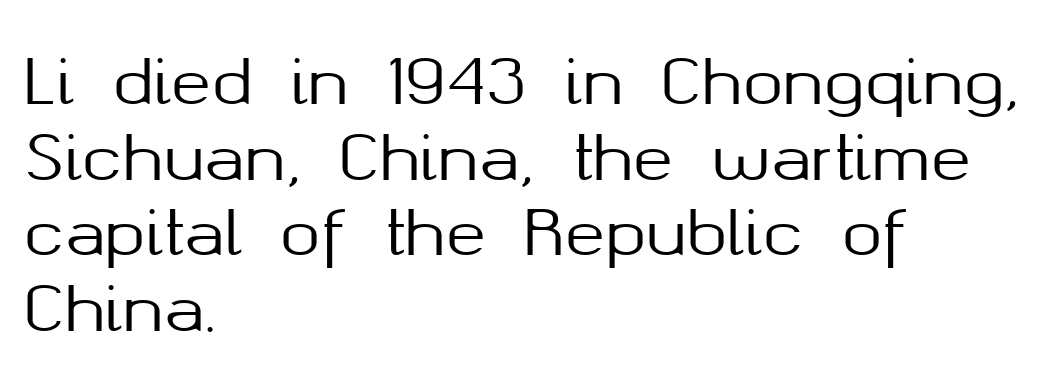
The image shows 61 px sans-serif type, upright; set left-aligned, line spacing 1.24x, normal letter spacing, not underlined; medium stroke contrast and a medium x-height.
